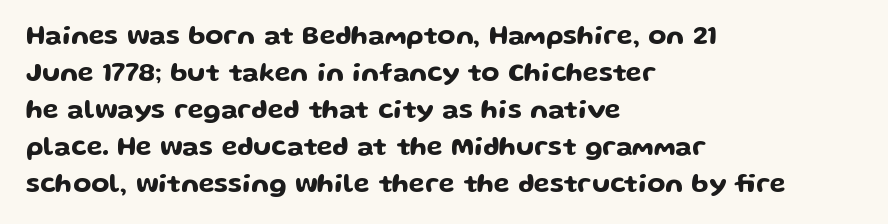
Q: Is the text italic (slanted)? A: No, it is upright.
Q: Is the text underlined? A: No.
Q: How is the paragraph aligned? A: Left-aligned.
Q: Is the spacing between letters normal or unusually wide? A: Normal.
Q: Is the spacing between lines tight, normal or loose? A: Normal.
